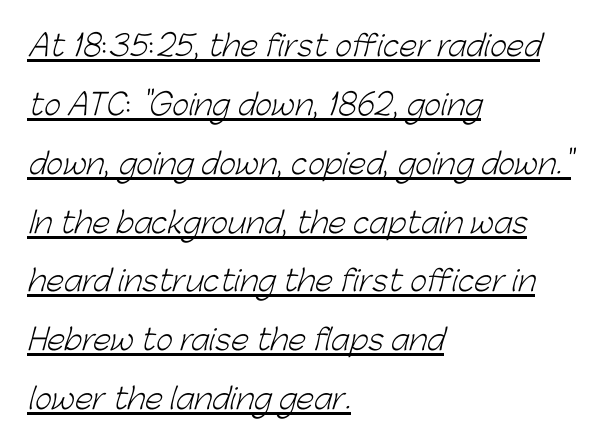
Q: Is the text bold? A: No.
Q: Is the typeface a serif or a sans-serif typeface? A: Sans-serif.
Q: Is the text underlined? A: Yes.
Q: How is the paragraph aligned? A: Left-aligned.
Q: Is the spacing between letters normal or unusually wide? A: Normal.
Q: Is the spacing between lines tight, normal or loose? A: Loose.
Q: Width (condensed, normal, or wide)? A: Normal.
Q: Stroke contrast? A: Low.
Q: x-height? A: Medium.
Q: Monospaced? A: No.
